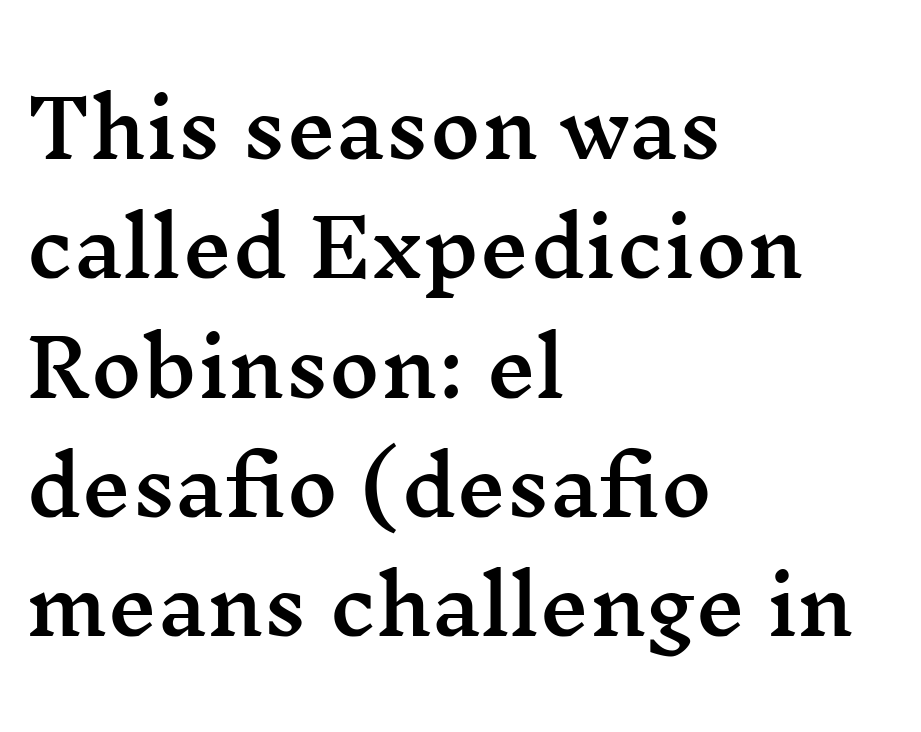
The image shows 78 px wide serif type, upright; set left-aligned, normal line spacing (1.53x), normal letter spacing, not underlined; medium stroke contrast and a medium x-height.
